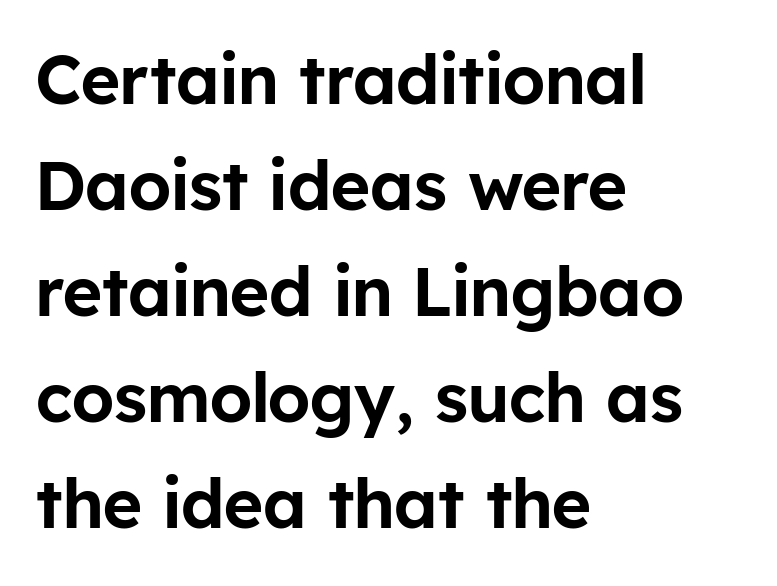
{"serif": "no", "italic": "no", "width": "normal", "stroke_contrast": "low", "x_height": "medium", "monospaced": "no", "underline": "no", "align": "left", "line_spacing": "normal", "line_spacing_ratio": 1.56, "letter_spacing": "normal", "letter_spacing_em": 0.0, "glyph_px": 68}
